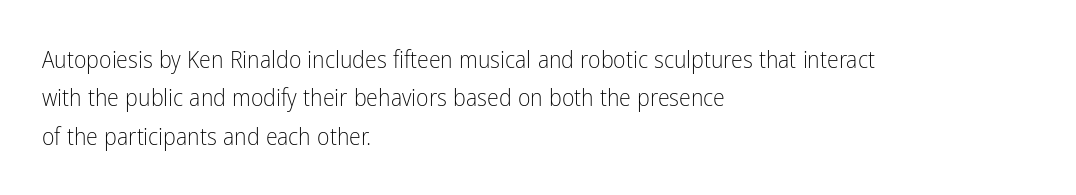
{"italic": "no", "bold": "no", "underline": "no", "align": "left", "line_spacing": "normal", "line_spacing_ratio": 1.6, "letter_spacing": "normal", "letter_spacing_em": 0.0, "glyph_px": 24}
